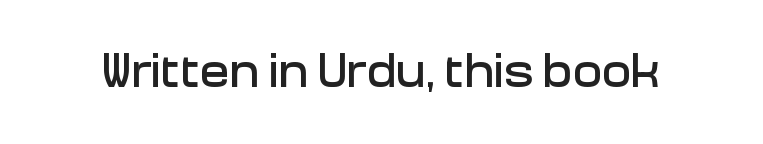
Glyph-to-glyph distance matches everyday printed text. A sans-serif font was chosen for this passage. Unmarked baselines from the first word to the last. The typography opts for an upright posture over an oblique one.
